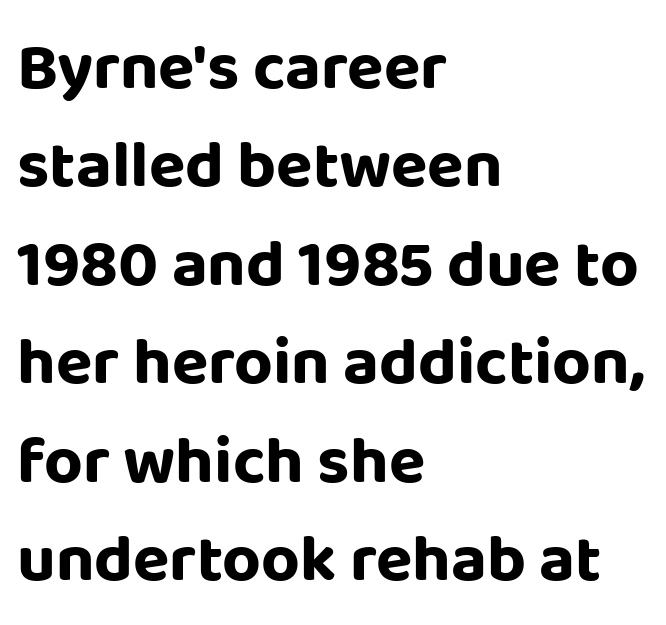
Each letter keeps its own natural width here, so spacing adapts to shape. Baseline-to-baseline distance is the conventional proportion of letter height. The paragraph shown leans on its left margin. Weight: bold. The lettering holds an erect, upright posture throughout.
